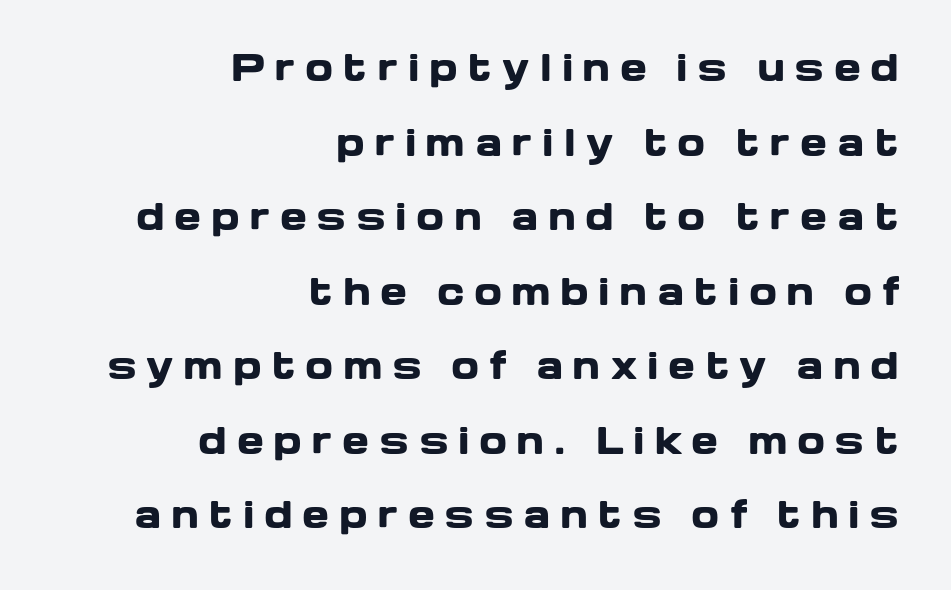
{"serif": "no", "italic": "no", "bold": "yes", "weight": "heavy", "width": "wide", "stroke_contrast": "low", "x_height": "medium", "monospaced": "no", "underline": "no", "align": "right", "line_spacing": "loose", "line_spacing_ratio": 2.07, "letter_spacing": "wide", "letter_spacing_em": 0.26, "glyph_px": 36}
